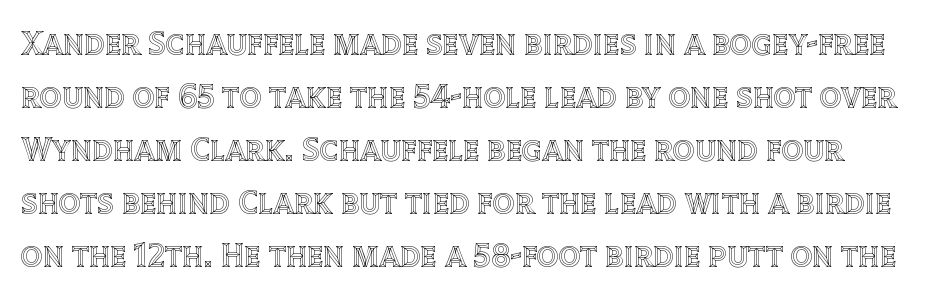
{"italic": "no", "width": "normal", "x_height": "large", "monospaced": "no", "underline": "no", "line_spacing": "normal", "line_spacing_ratio": 1.56, "letter_spacing": "normal", "letter_spacing_em": 0.0, "glyph_px": 34}
